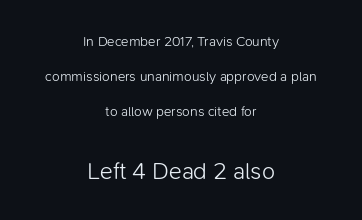
{"italic": "no", "bold": "no", "underline": "no", "align": "center", "line_spacing": "loose", "line_spacing_ratio": 2.5, "letter_spacing": "normal", "letter_spacing_em": 0.0, "larger_block": "second", "size_ratio": 1.71, "glyph_px": 24}
